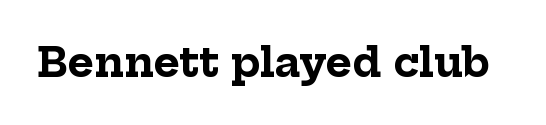
Q: Is the text bold? A: Yes.
Q: Is the text italic (slanted)? A: No, it is upright.
Q: Is the typeface a serif or a sans-serif typeface? A: Serif.
Q: Is the text underlined? A: No.
Q: Is the spacing between letters normal or unusually wide? A: Normal.
Q: Width (condensed, normal, or wide)? A: Normal.
Q: Stroke contrast? A: Low.
Q: x-height? A: Medium.
Q: Monospaced? A: No.
